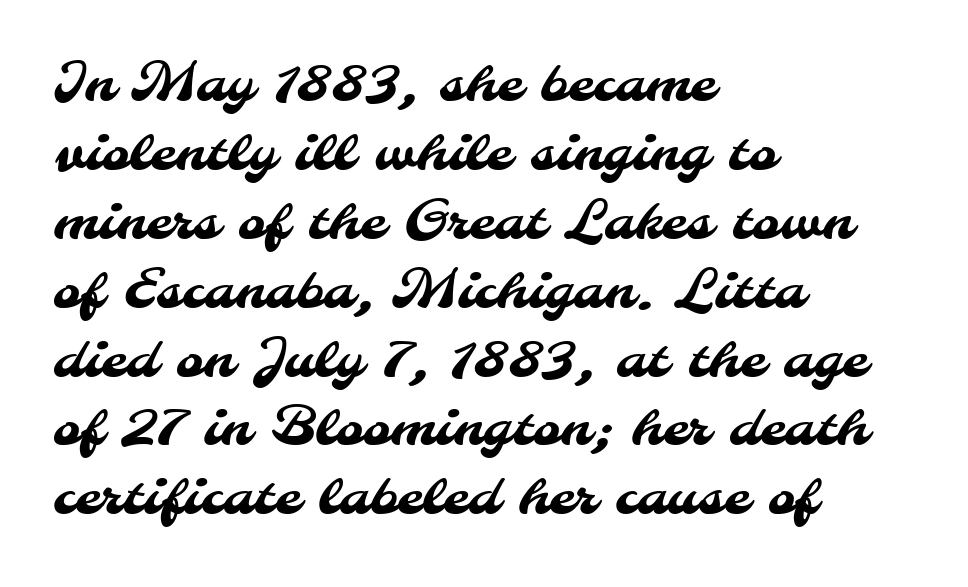
Typographically, this falls in the sans-serif category. The rag falls on the right side of this text block. Students, observe: this is what conventionally led text looks like. Plain, unruled lines of type.
